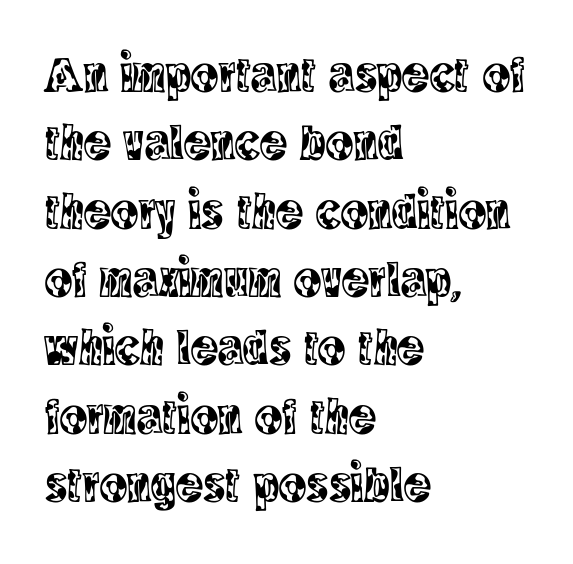
The image shows 51 px condensed serif type, upright; set left-aligned, normal line spacing (1.34x), normal letter spacing, not underlined; a large x-height.
